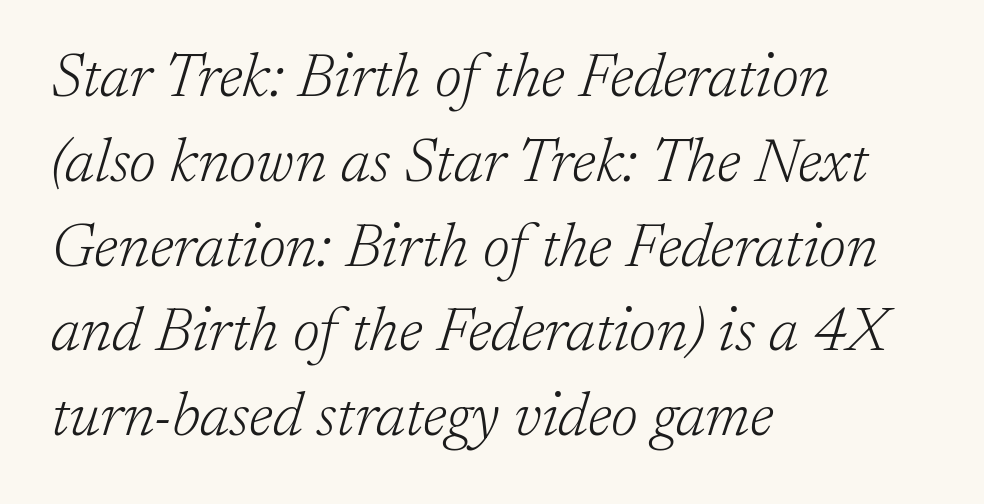
Q: Is the text bold? A: No.
Q: Is the text italic (slanted)? A: Yes, it leans right by about 17 degrees.
Q: Is the typeface a serif or a sans-serif typeface? A: Serif.
Q: Is the text underlined? A: No.
Q: How is the paragraph aligned? A: Left-aligned.
Q: Is the spacing between letters normal or unusually wide? A: Normal.
Q: Is the spacing between lines tight, normal or loose? A: Normal.
Q: Width (condensed, normal, or wide)? A: Normal.
Q: Stroke contrast? A: Low.
Q: x-height? A: Medium.
Q: Monospaced? A: No.
